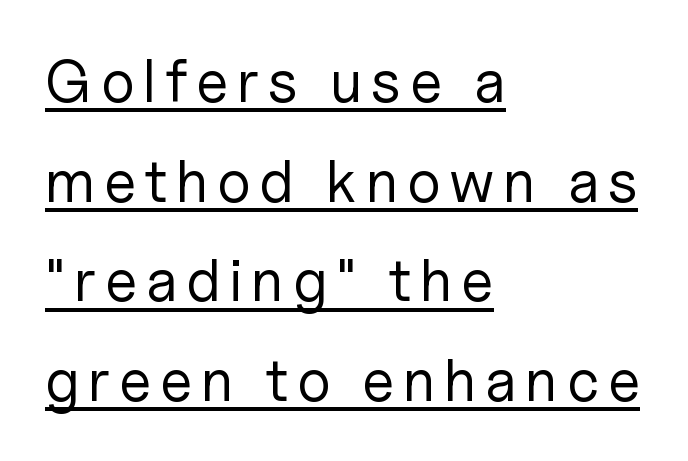
Q: Is the text bold? A: No.
Q: Is the text italic (slanted)? A: No, it is upright.
Q: Is the typeface a serif or a sans-serif typeface? A: Sans-serif.
Q: Is the text underlined? A: Yes.
Q: How is the paragraph aligned? A: Left-aligned.
Q: Is the spacing between lines tight, normal or loose? A: Normal.
Q: Width (condensed, normal, or wide)? A: Normal.
Q: Stroke contrast? A: Low.
Q: x-height? A: Medium.
Q: Monospaced? A: No.
